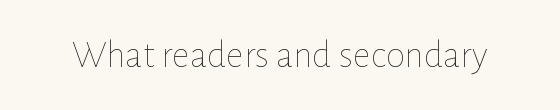
{"italic": "no", "bold": "no", "weight": "thin", "width": "normal", "stroke_contrast": "low", "x_height": "medium", "monospaced": "no", "underline": "no", "letter_spacing": "normal", "letter_spacing_em": 0.0, "glyph_px": 39}
